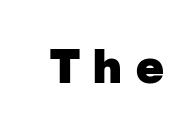
The letters carry no serifs — their stems end cleanly without finishing strokes. What stands out about the letter spacing? Its width — letters are far apart. This rendering features lettering with no underline. Typesetter's note: full bold, strokes at maximum text heaviness.
